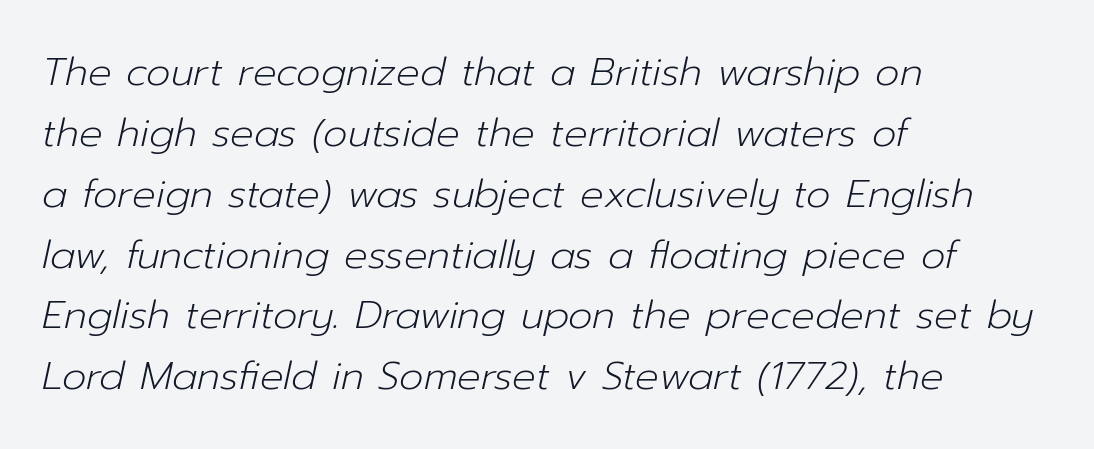
How are the letters spaced? Ordinarily, with no added tracking. Underlining? Definitely not there. The ragged edge is on the right, which tells us the setting is flush left. The text carries the slant typical of an italic or oblique font.
